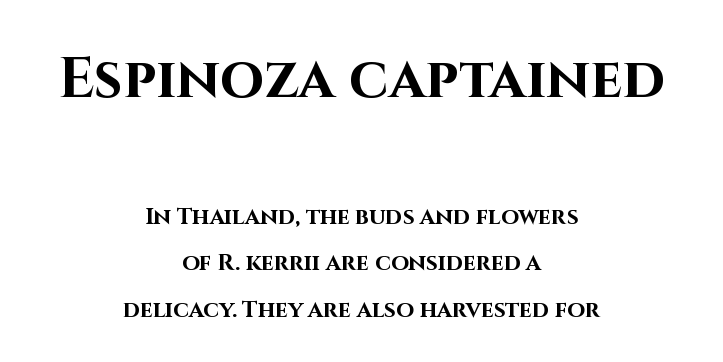
The image shows 57 px bold sans-serif type, upright; set centered, loose line spacing (2.02x), normal letter spacing, not underlined; the first (top) block is 2.48x larger; high stroke contrast and a large x-height.
